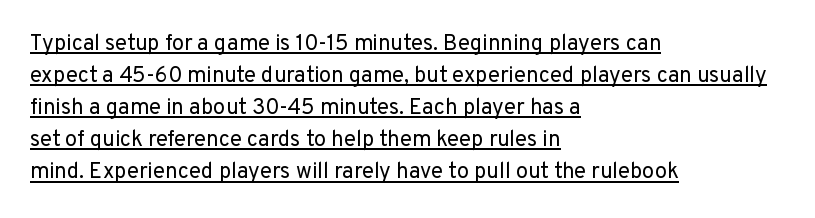
The image shows 22 px text type, upright; set left-aligned, normal line spacing (1.46x), normal letter spacing, underlined.
